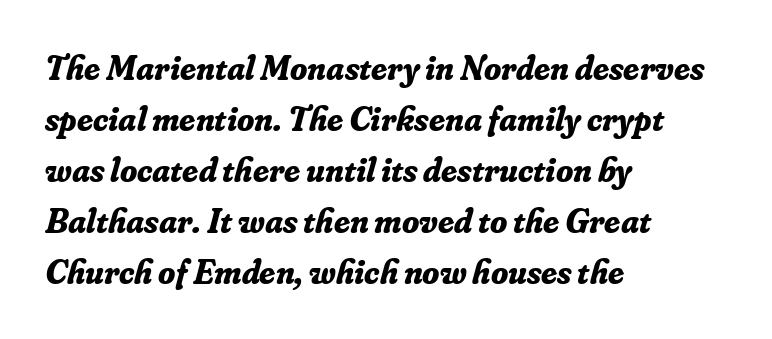
{"serif": "yes", "italic": "yes", "lean": "right", "slant_degrees": 16, "bold": "yes", "weight": "bold", "width": "normal", "stroke_contrast": "low", "x_height": "small", "monospaced": "no", "underline": "no", "align": "left", "line_spacing": "normal", "line_spacing_ratio": 1.46, "letter_spacing": "normal", "letter_spacing_em": 0.0, "glyph_px": 35}
